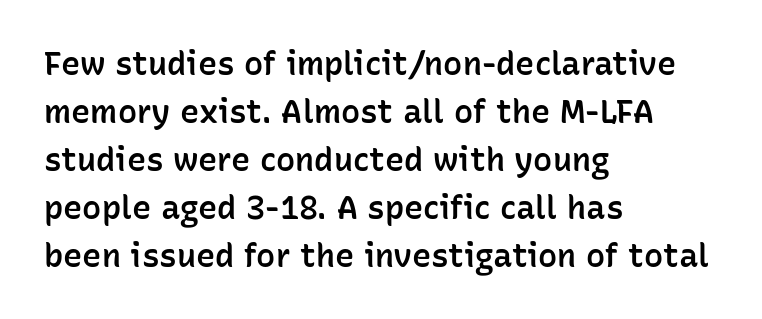
{"serif": "no", "italic": "no", "bold": "semi", "weight": "semibold", "width": "normal", "stroke_contrast": "low", "x_height": "medium", "monospaced": "no", "underline": "no", "align": "left", "line_spacing": "normal", "line_spacing_ratio": 1.5, "letter_spacing": "normal", "letter_spacing_em": 0.0, "glyph_px": 32}
